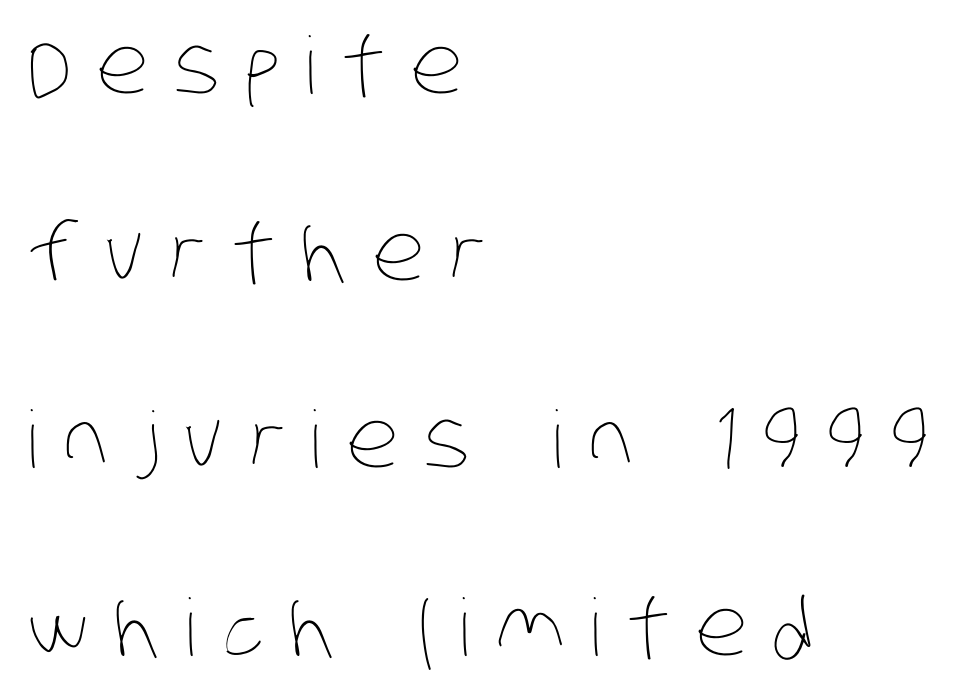
The image shows 79 px thin, condensed type; set left-aligned, loose line spacing (2.37x), unusually wide letter spacing (+0.32 em), not underlined; low stroke contrast and a large x-height.
